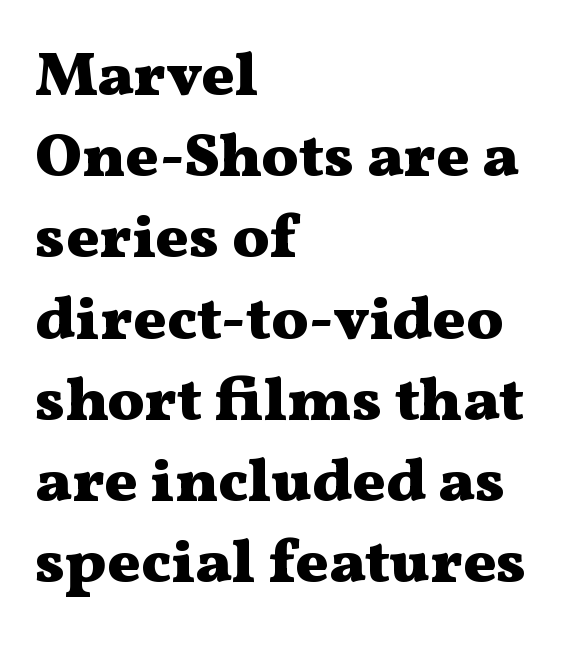
Horizontally, the lines are justified to the leading edge only. Vertically, the passage feels balanced, rows spaced as you'd expect. Its strokes are broad and dark, the hallmark of bold type. A typesetter would call this proportional, since set widths differ per character.
